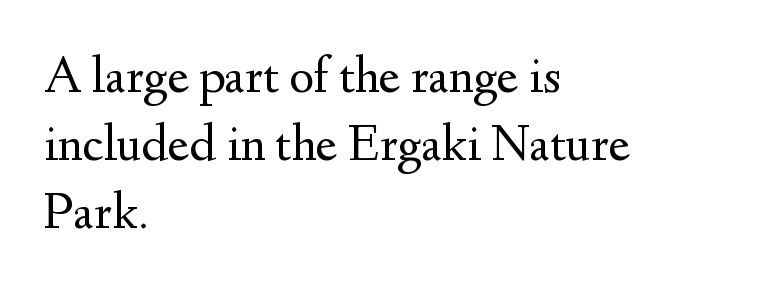
The image shows 53 px regular-weight serif type, upright; set left-aligned, normal line spacing (1.28x), normal letter spacing, not underlined; medium stroke contrast and a small x-height.
